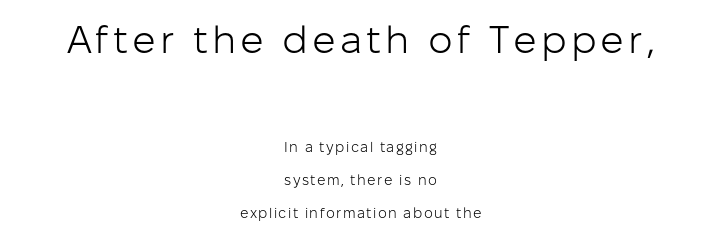
Visually, the top section dominates because its glyphs are scaled up. Airy leading. This rendering features lettering with no underline. The specimen reads as upright at a glance.
